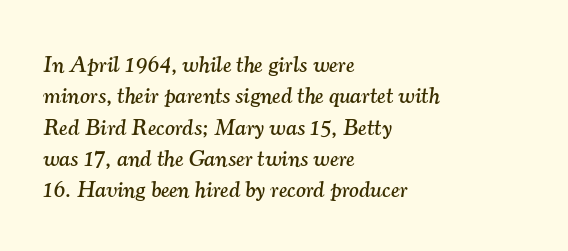
The image shows 23 px text type, italic (leaning right); set left-aligned, normal line spacing (1.36x), normal letter spacing, not underlined.
